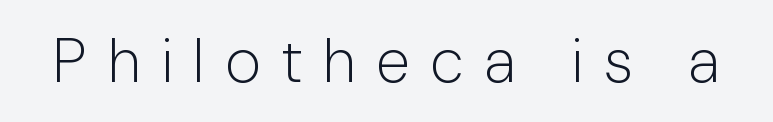
{"serif": "no", "italic": "no", "bold": "no", "weight": "light", "width": "condensed", "stroke_contrast": "low", "x_height": "medium", "monospaced": "no", "underline": "no", "letter_spacing": "wide", "letter_spacing_em": 0.36, "glyph_px": 62}
